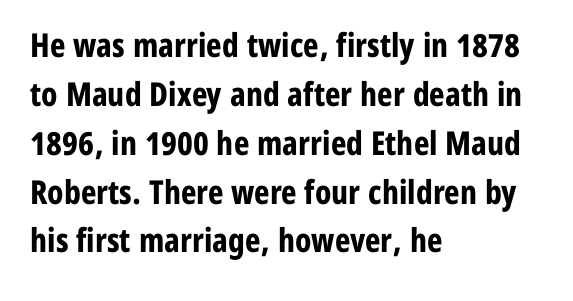
The image shows 33 px bold, condensed sans-serif type, upright; set left-aligned, normal line spacing (1.48x), normal letter spacing, not underlined; low stroke contrast and a medium x-height.
